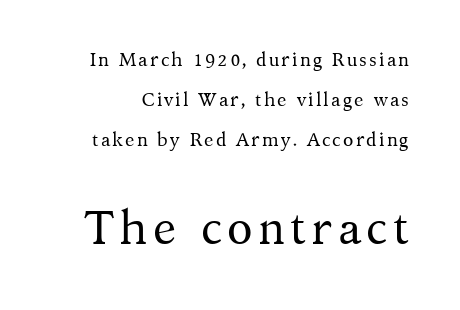
Little horizontal feet cap the strokes, marking this as serif type. The foot of each line stays bare and open. Look at the glyph heights: the lower group is clearly the bigger setting. How would I describe the line gaps? Wide and relaxed. Looks like regular typesetting: each glyph gets only the width it needs. Every character sits straight up, as roman type does.
